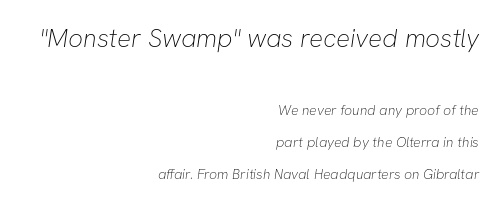
The gap between lines stays unmarked. What's the leading like? Stretched, with rows far apart. A student would call this right alignment; a typographer would say flush right, rag left. Inter-character spacing is left at the font's built-in metrics. The more generous point size was reserved for the upper chunk. The passage shown is not bold in any degree.
